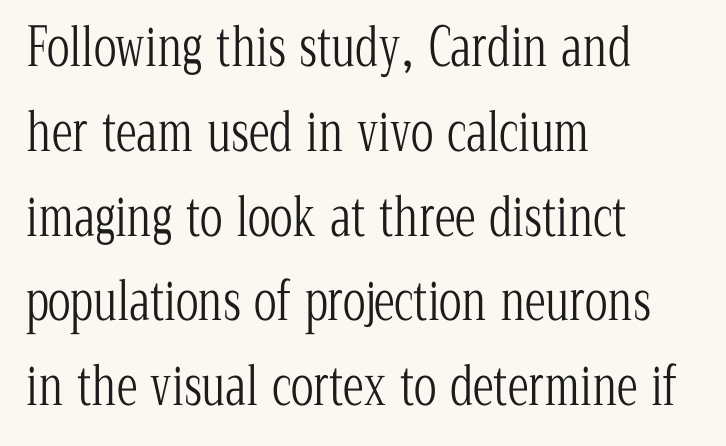
Letters have the restrained weight of plain body copy at most. How would I describe the line gaps? Plain and ordinary. Are there feet on the stems? There are — it's a serif. Think of a printed novel: that variable character pitch is what you see here. The glyphs are unaccompanied by any horizontal stroke below them. Every stem runs plumb, perpendicular to the baseline.
